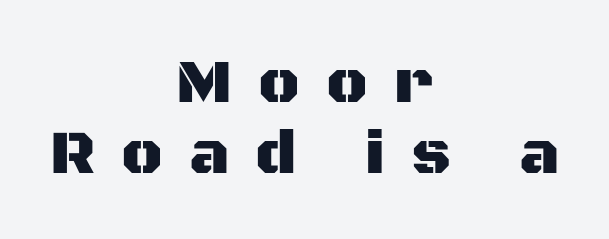
Q: Is the text italic (slanted)? A: No, it is upright.
Q: Is the typeface a serif or a sans-serif typeface? A: Sans-serif.
Q: Is the text underlined? A: No.
Q: How is the paragraph aligned? A: Centered.
Q: Is the spacing between letters normal or unusually wide? A: Unusually wide.
Q: Is the spacing between lines tight, normal or loose? A: Tight.
Q: Width (condensed, normal, or wide)? A: Normal.
Q: Stroke contrast? A: Medium.
Q: x-height? A: Large.
Q: Monospaced? A: No.
